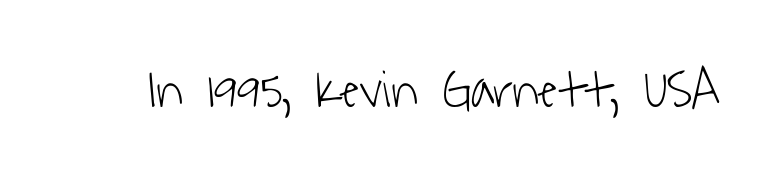
The image shows 55 px light, condensed sans-serif type; set normal letter spacing, not underlined; low stroke contrast and a medium x-height.
